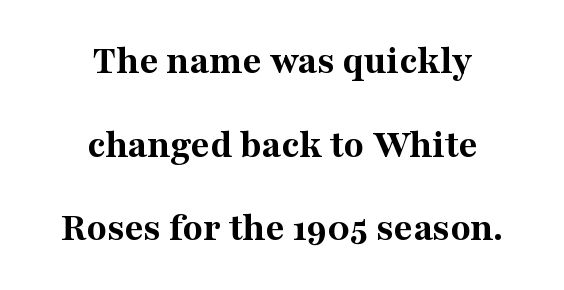
Q: Is the text bold? A: Yes.
Q: Is the text italic (slanted)? A: No, it is upright.
Q: Is the typeface a serif or a sans-serif typeface? A: Serif.
Q: Is the text underlined? A: No.
Q: How is the paragraph aligned? A: Centered.
Q: Is the spacing between letters normal or unusually wide? A: Normal.
Q: Is the spacing between lines tight, normal or loose? A: Loose.
Q: Width (condensed, normal, or wide)? A: Normal.
Q: Stroke contrast? A: Medium.
Q: x-height? A: Medium.
Q: Monospaced? A: No.
